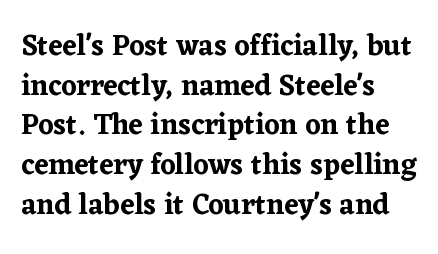
{"serif": "yes", "italic": "no", "width": "normal", "stroke_contrast": "low", "x_height": "medium", "monospaced": "no", "underline": "no", "align": "left", "line_spacing": "normal", "line_spacing_ratio": 1.37, "letter_spacing": "normal", "letter_spacing_em": 0.0, "glyph_px": 29}
